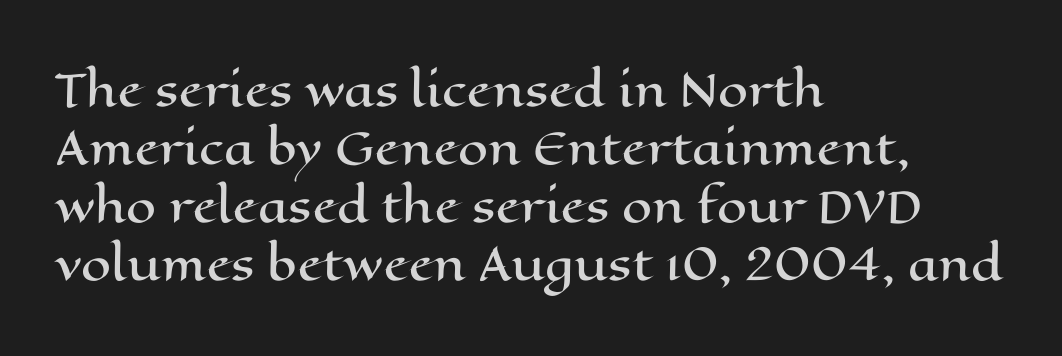
Q: Is the text italic (slanted)? A: No, it is upright.
Q: Is the text underlined? A: No.
Q: How is the paragraph aligned? A: Left-aligned.
Q: Is the spacing between letters normal or unusually wide? A: Normal.
Q: Is the spacing between lines tight, normal or loose? A: Normal.
Q: Width (condensed, normal, or wide)? A: Wide.
Q: Stroke contrast? A: High.
Q: x-height? A: Medium.
Q: Monospaced? A: No.
